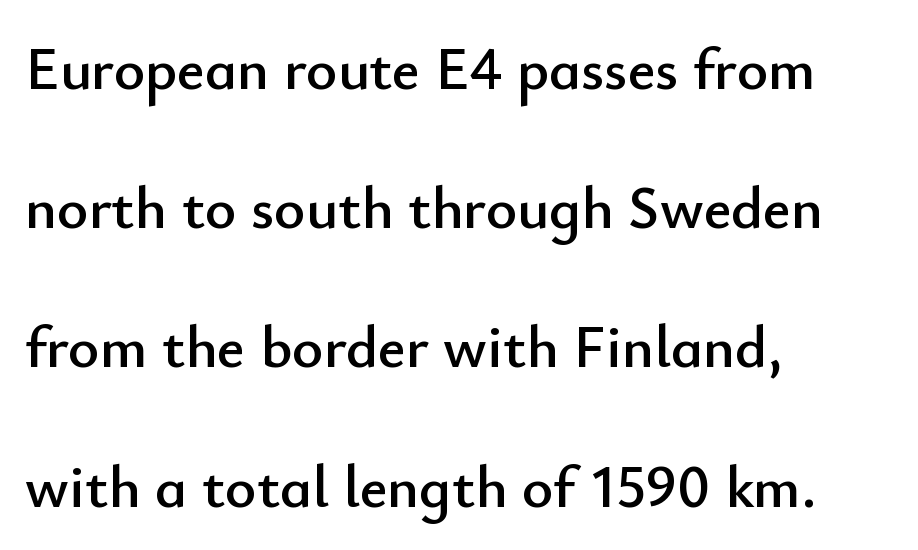
{"serif": "no", "italic": "no", "width": "normal", "stroke_contrast": "low", "x_height": "small", "monospaced": "no", "underline": "no", "align": "left", "line_spacing": "loose", "line_spacing_ratio": 2.32, "letter_spacing": "normal", "letter_spacing_em": 0.0, "glyph_px": 60}
